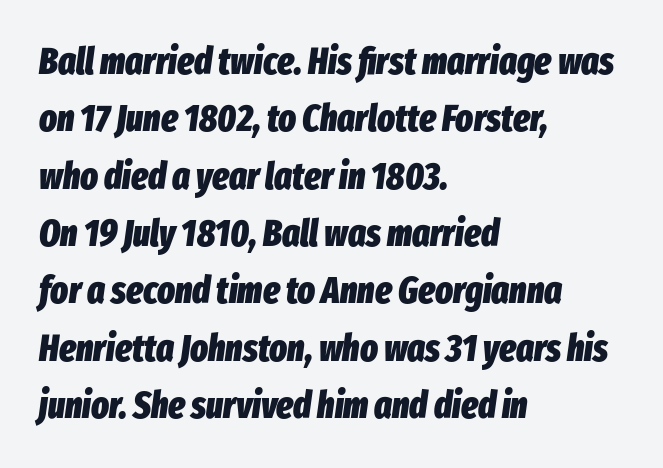
Does the lettering tilt? It does — this is italic. The rendering keeps characters at their native spacing. Character widths vary here, with narrow letters taking less room than wide ones. Reading down the column, the eye jumps a familiar distance to each next line. The string is rendered with underlining switched off. This sample is left-justified, so line endings fall wherever the words run out.
